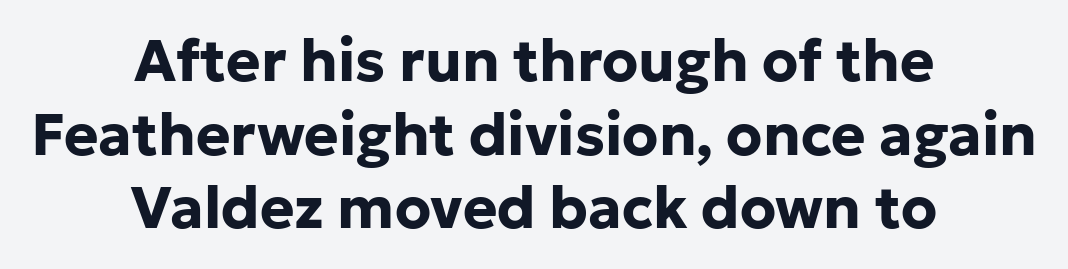
Each new line begins a customary step beneath the previous one. Italic? Not at all — the glyphs are vertical. The text was rendered using a sans face with plain stroke endings. Tracking here is standard; glyphs follow each other at the usual distance.
